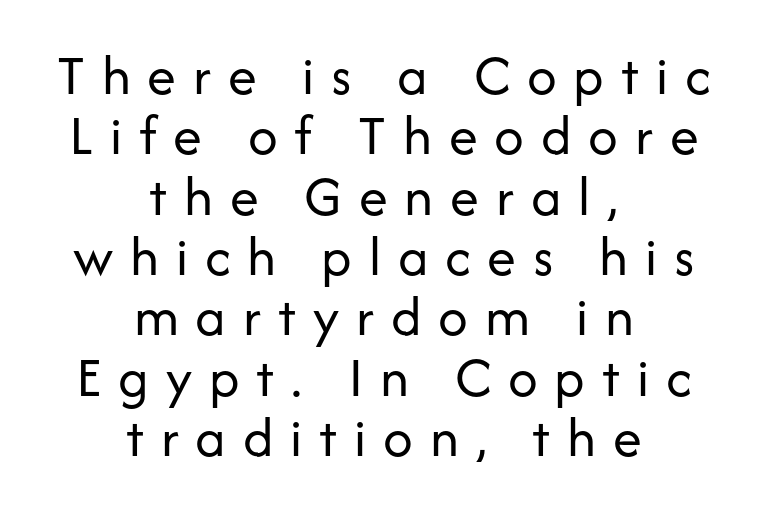
{"serif": "no", "italic": "no", "bold": "no", "weight": "regular", "width": "normal", "stroke_contrast": "low", "x_height": "medium", "monospaced": "no", "underline": "no", "align": "center", "line_spacing": "tight", "line_spacing_ratio": 1.04, "letter_spacing": "wide", "letter_spacing_em": 0.29, "glyph_px": 58}
